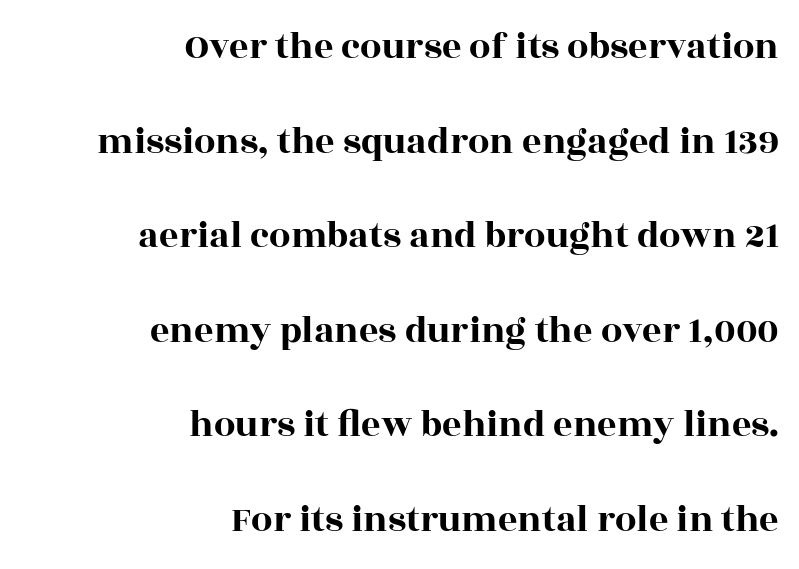
Q: Is the text italic (slanted)? A: No, it is upright.
Q: Is the typeface a serif or a sans-serif typeface? A: Serif.
Q: Is the text underlined? A: No.
Q: How is the paragraph aligned? A: Right-aligned.
Q: Is the spacing between letters normal or unusually wide? A: Normal.
Q: Is the spacing between lines tight, normal or loose? A: Loose.
Q: Width (condensed, normal, or wide)? A: Wide.
Q: x-height? A: Large.
Q: Monospaced? A: No.
